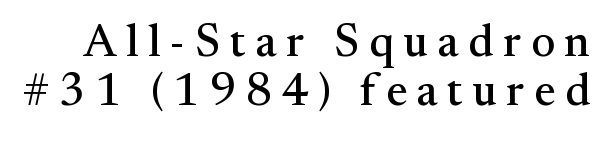
Note: serifs present on the glyphs. This sample uses expanded letter spacing, leaving extra air between glyphs. Character widths vary here, with narrow letters taking less room than wide ones. In terms of leading, this rendering errs on the cramped side. The letters stand upright; this is a roman face.
